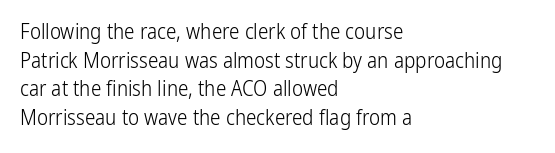
{"italic": "no", "bold": "no", "underline": "no", "align": "left", "line_spacing": "normal", "line_spacing_ratio": 1.36, "letter_spacing": "normal", "letter_spacing_em": 0.0, "glyph_px": 21}
